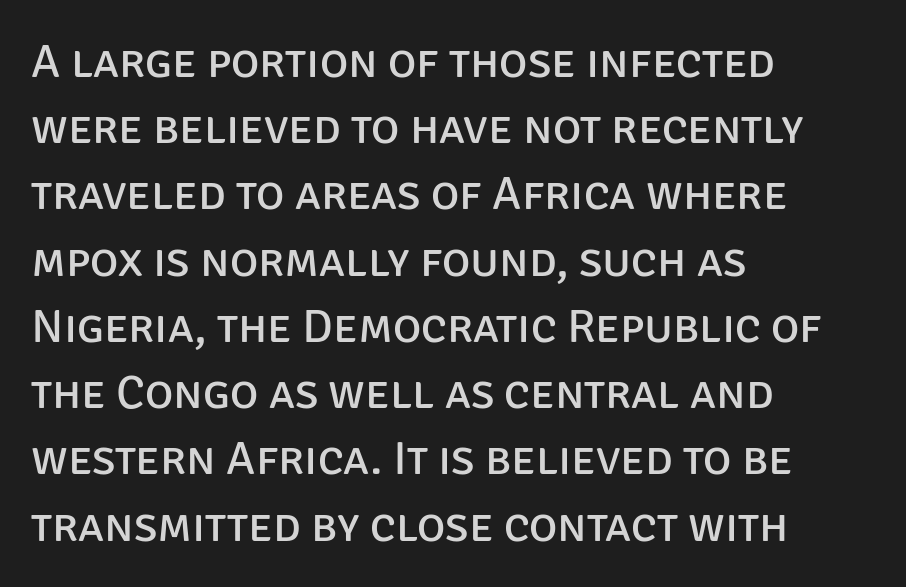
Q: Is the text bold? A: No.
Q: Is the text italic (slanted)? A: No, it is upright.
Q: Is the typeface a serif or a sans-serif typeface? A: Sans-serif.
Q: Is the text underlined? A: No.
Q: How is the paragraph aligned? A: Left-aligned.
Q: Is the spacing between letters normal or unusually wide? A: Normal.
Q: Is the spacing between lines tight, normal or loose? A: Normal.
Q: Width (condensed, normal, or wide)? A: Normal.
Q: Stroke contrast? A: Low.
Q: x-height? A: Large.
Q: Monospaced? A: No.
